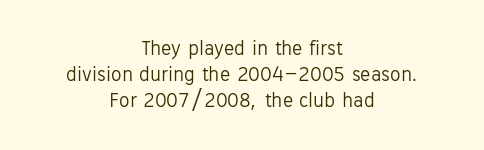
The lettering stays uniformly vertical, giving the passage a roman look. Words appear dense and cohesive because spacing is normal. This block has exactly the height ordinary leading produces. Nobody drew a line under any word here.
